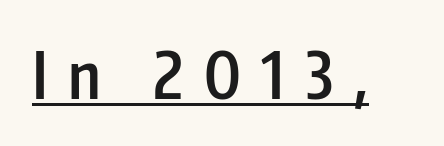
The image shows 65 px semibold, condensed sans-serif type, upright; set unusually wide letter spacing (+0.31 em), underlined; low stroke contrast and a medium x-height.
